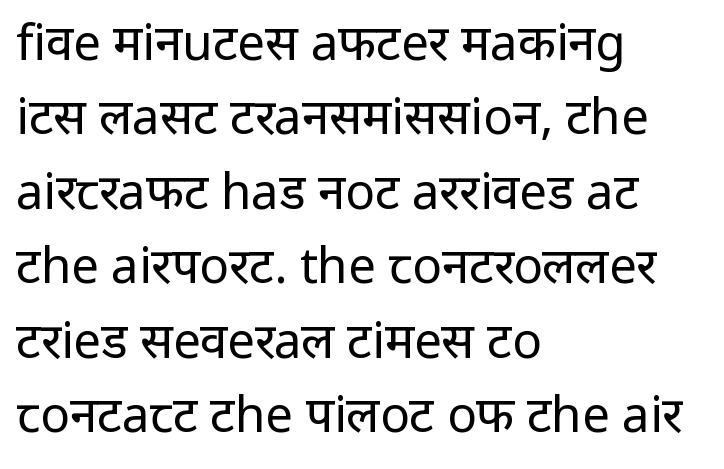
The image shows 49 px regular-weight sans-serif type, upright; set left-aligned, normal line spacing (1.52x), normal letter spacing, not underlined; low stroke contrast and a medium x-height.
